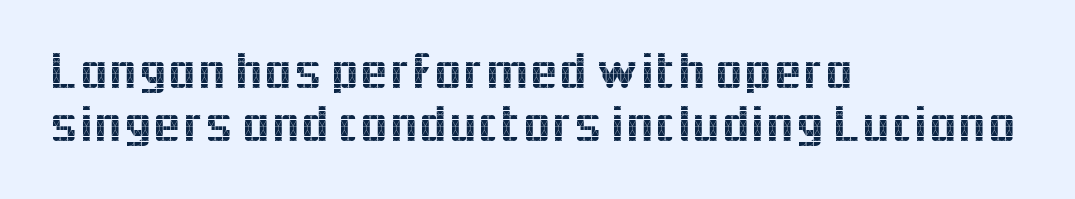
Q: Is the text italic (slanted)? A: No, it is upright.
Q: Is the typeface a serif or a sans-serif typeface? A: Sans-serif.
Q: Is the text underlined? A: No.
Q: How is the paragraph aligned? A: Left-aligned.
Q: Is the spacing between letters normal or unusually wide? A: Normal.
Q: Is the spacing between lines tight, normal or loose? A: Tight.
Q: Width (condensed, normal, or wide)? A: Normal.
Q: x-height? A: Medium.
Q: Monospaced? A: No.
